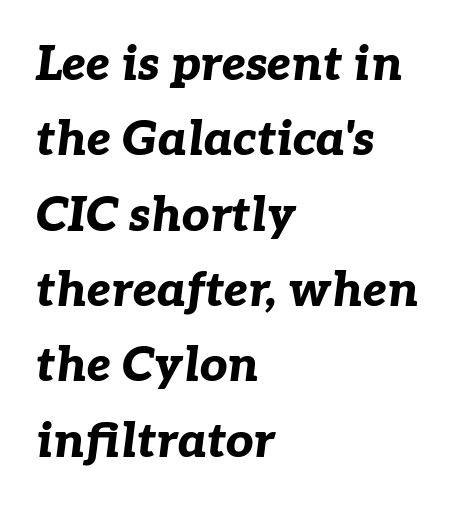
Looks like regular typesetting: each glyph gets only the width it needs. Honestly, the letter spacing is just normal — you wouldn't notice it. The ragged edge is on the right, which tells us the setting is flush left. No word sits above an underline. What's the leading like? Ordinary, nothing unusual. Quick note: italic.
